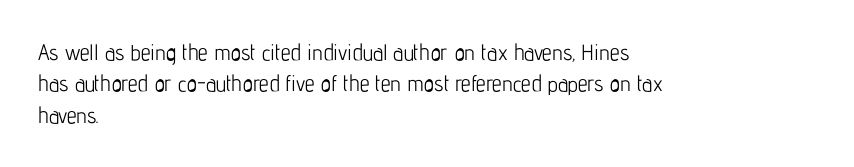
The image shows 22 px text type, upright; set left-aligned, normal line spacing (1.43x), normal letter spacing, not underlined.
